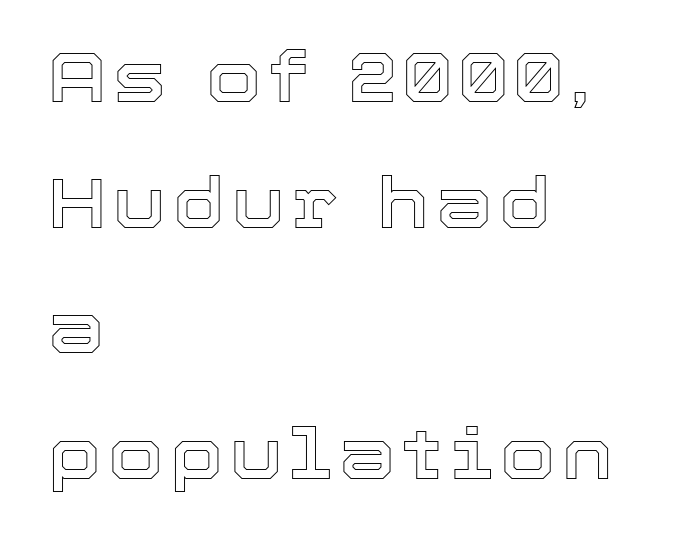
The image shows 71 px text type, upright; set left-aligned, line spacing 1.77x, not underlined; a medium x-height.
